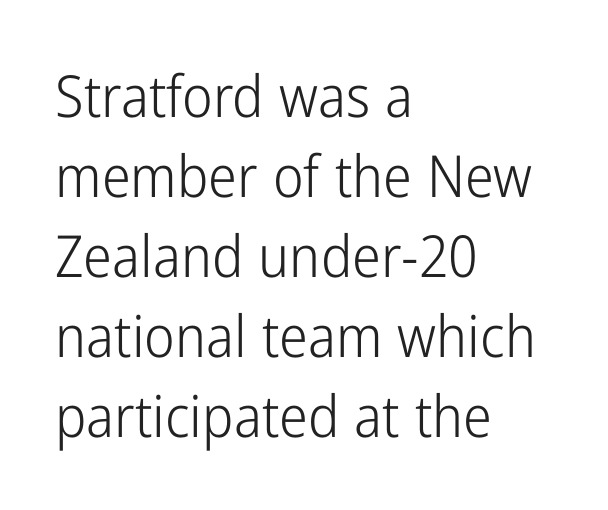
The image shows 58 px light, condensed sans-serif type, upright; set left-aligned, normal line spacing (1.38x), normal letter spacing, not underlined; low stroke contrast and a medium x-height.
